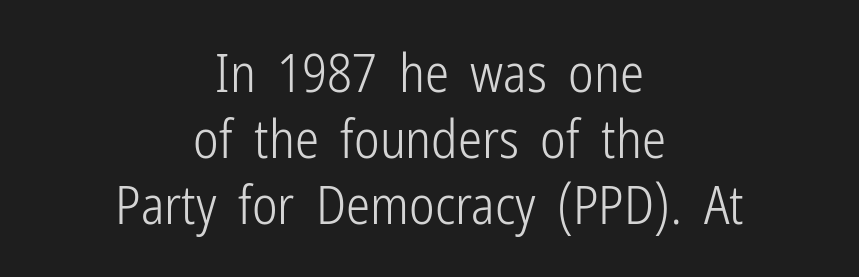
{"serif": "no", "italic": "no", "bold": "no", "weight": "light", "width": "condensed", "stroke_contrast": "low", "x_height": "medium", "monospaced": "no", "underline": "no", "align": "center", "line_spacing_ratio": 1.22, "letter_spacing": "normal", "letter_spacing_em": 0.0, "glyph_px": 54}
